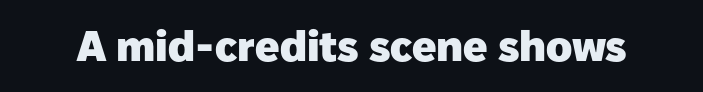
Q: Is the text bold? A: Yes.
Q: Is the text italic (slanted)? A: No, it is upright.
Q: Is the typeface a serif or a sans-serif typeface? A: Sans-serif.
Q: Is the text underlined? A: No.
Q: Is the spacing between letters normal or unusually wide? A: Normal.
Q: Width (condensed, normal, or wide)? A: Normal.
Q: Stroke contrast? A: Low.
Q: x-height? A: Medium.
Q: Monospaced? A: No.
